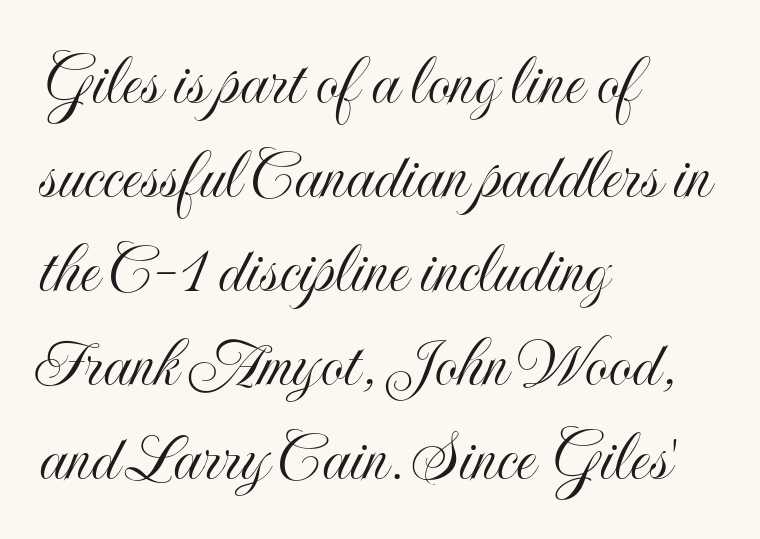
Q: Is the text italic (slanted)? A: Yes.
Q: Is the text underlined? A: No.
Q: How is the paragraph aligned? A: Left-aligned.
Q: Is the spacing between letters normal or unusually wide? A: Normal.
Q: Is the spacing between lines tight, normal or loose? A: Normal.
Q: Width (condensed, normal, or wide)? A: Condensed.
Q: x-height? A: Small.
Q: Monospaced? A: No.
